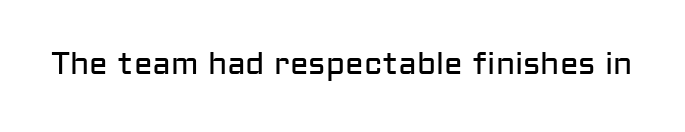
{"serif": "no", "italic": "no", "bold": "no", "weight": "regular", "width": "normal", "stroke_contrast": "low", "x_height": "medium", "monospaced": "no", "underline": "no", "letter_spacing": "normal", "letter_spacing_em": 0.0, "glyph_px": 31}
